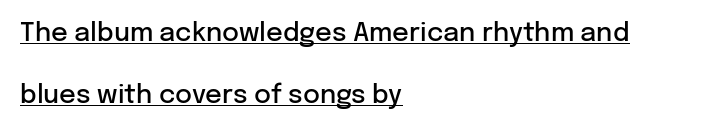
Q: Is the text bold? A: Semi-bold.
Q: Is the text italic (slanted)? A: No, it is upright.
Q: Is the text underlined? A: Yes.
Q: How is the paragraph aligned? A: Left-aligned.
Q: Is the spacing between letters normal or unusually wide? A: Normal.
Q: Is the spacing between lines tight, normal or loose? A: Loose.
